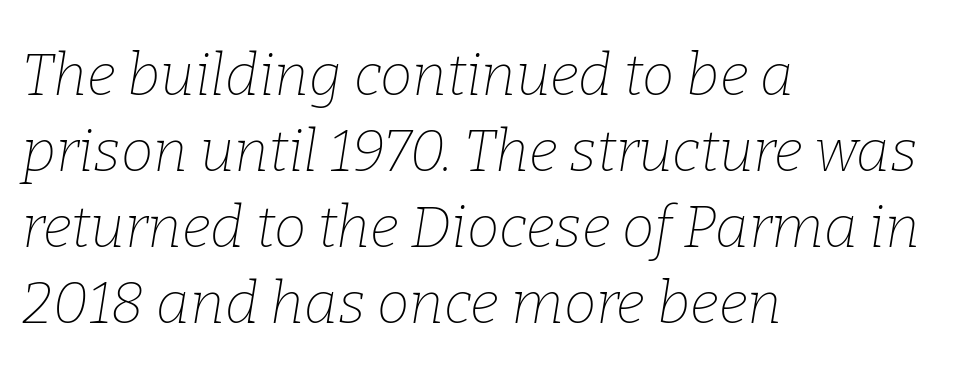
Q: Is the text bold? A: No.
Q: Is the text italic (slanted)? A: Yes, it leans right by about 9 degrees.
Q: Is the typeface a serif or a sans-serif typeface? A: Serif.
Q: Is the text underlined? A: No.
Q: How is the paragraph aligned? A: Left-aligned.
Q: Is the spacing between letters normal or unusually wide? A: Normal.
Q: Is the spacing between lines tight, normal or loose? A: Normal.
Q: Width (condensed, normal, or wide)? A: Normal.
Q: Stroke contrast? A: Low.
Q: x-height? A: Medium.
Q: Monospaced? A: No.
